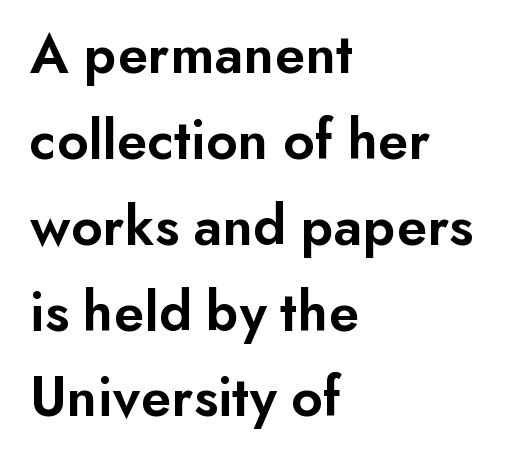
Vertical spacing — default. Default kerning and tracking; the words read as compact shapes. Tall strokes in this sample are plumb rather than angled. A clean baseline with only descenders dipping below it. The characters look somewhat weighty, a semibold short of true bold. Does the type have serifs? No, each stem ends abruptly.
